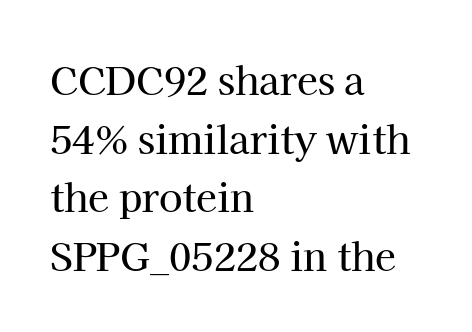
The image shows 38 px serif type, upright; set left-aligned, normal line spacing (1.54x), normal letter spacing, not underlined; high stroke contrast and a medium x-height.
